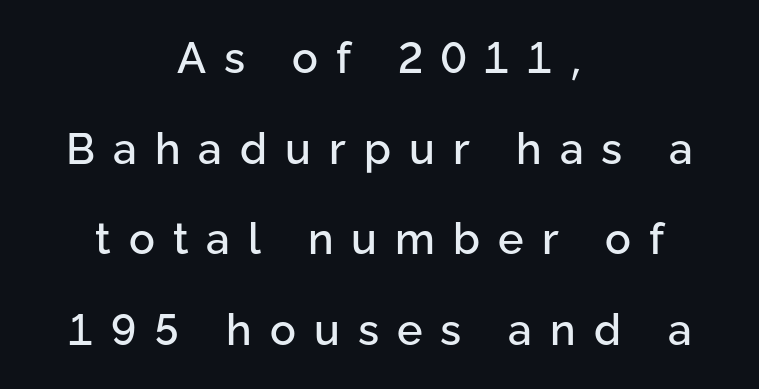
{"serif": "no", "italic": "no", "width": "normal", "stroke_contrast": "low", "x_height": "medium", "monospaced": "no", "underline": "no", "align": "center", "line_spacing": "loose", "line_spacing_ratio": 2.11, "letter_spacing": "wide", "letter_spacing_em": 0.42, "glyph_px": 43}
